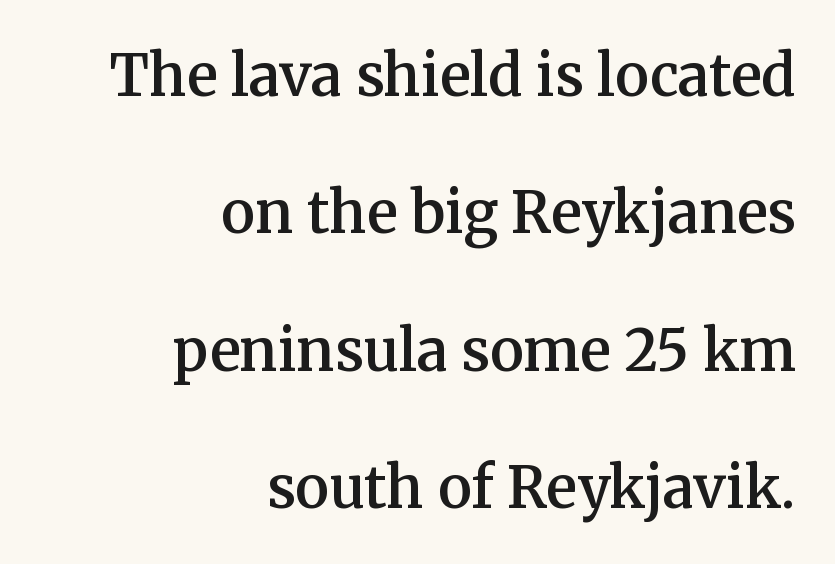
The line-height multiplier appears high, well above default. Leftover space on each line is placed entirely before the opening word. No extra tracking has been applied to these lines. The zone under the glyphs is completely vacant. Think of a printed novel: that variable character pitch is what you see here. The type sits square on the baseline with zero lean.
